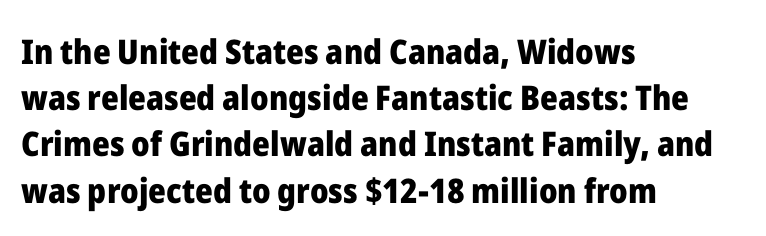
Q: Is the text bold? A: Yes.
Q: Is the text italic (slanted)? A: No, it is upright.
Q: Is the typeface a serif or a sans-serif typeface? A: Sans-serif.
Q: Is the text underlined? A: No.
Q: How is the paragraph aligned? A: Left-aligned.
Q: Is the spacing between letters normal or unusually wide? A: Normal.
Q: Is the spacing between lines tight, normal or loose? A: Normal.
Q: Width (condensed, normal, or wide)? A: Normal.
Q: Stroke contrast? A: Low.
Q: x-height? A: Medium.
Q: Monospaced? A: No.
